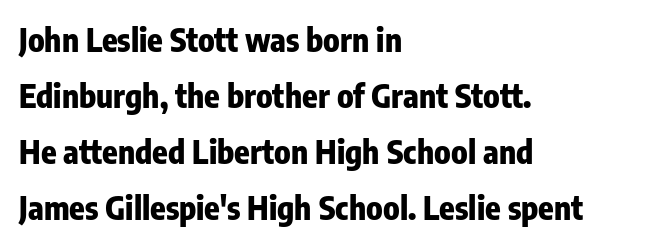
Any mark beneath the type? The region is blank. The typography opts for an upright posture over an oblique one. Is the letter spacing exaggerated? No — it looks like the ordinary default. A classic flush-left, rag-right setting is used for this passage. Is the type bold? Yes — the strokes are clearly thick and heavy. The rendering uses natural spacing where letterforms have individual widths.
